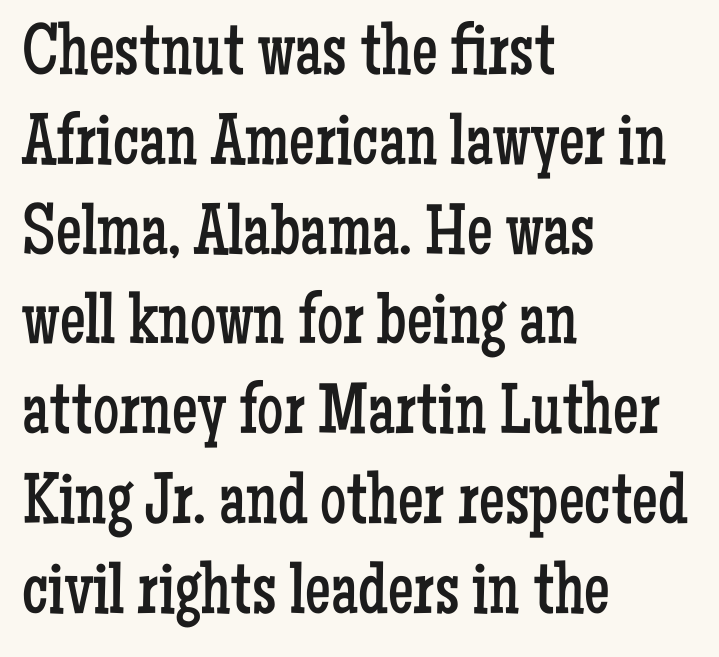
Q: Is the text bold? A: No.
Q: Is the text italic (slanted)? A: No, it is upright.
Q: Is the typeface a serif or a sans-serif typeface? A: Serif.
Q: Is the text underlined? A: No.
Q: How is the paragraph aligned? A: Left-aligned.
Q: Is the spacing between letters normal or unusually wide? A: Normal.
Q: Width (condensed, normal, or wide)? A: Condensed.
Q: Stroke contrast? A: Low.
Q: x-height? A: Medium.
Q: Monospaced? A: No.
